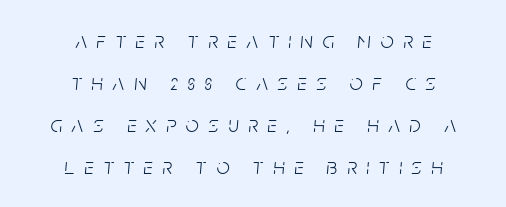
Q: Is the text bold? A: No.
Q: Is the text italic (slanted)? A: Yes, it leans right by about 5 degrees.
Q: Is the text underlined? A: No.
Q: How is the paragraph aligned? A: Centered.
Q: Is the spacing between letters normal or unusually wide? A: Unusually wide.
